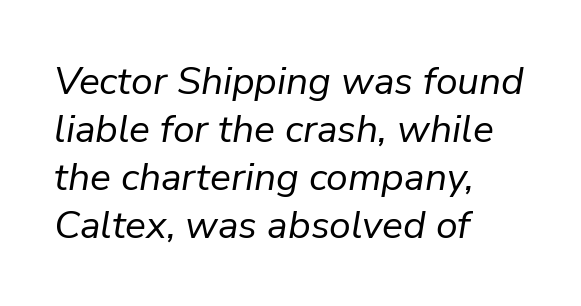
Q: Is the text bold? A: No.
Q: Is the text italic (slanted)? A: Yes, it leans right by about 9 degrees.
Q: Is the text underlined? A: No.
Q: How is the paragraph aligned? A: Left-aligned.
Q: Is the spacing between letters normal or unusually wide? A: Normal.
Q: Width (condensed, normal, or wide)? A: Normal.
Q: Stroke contrast? A: Low.
Q: x-height? A: Medium.
Q: Monospaced? A: No.
